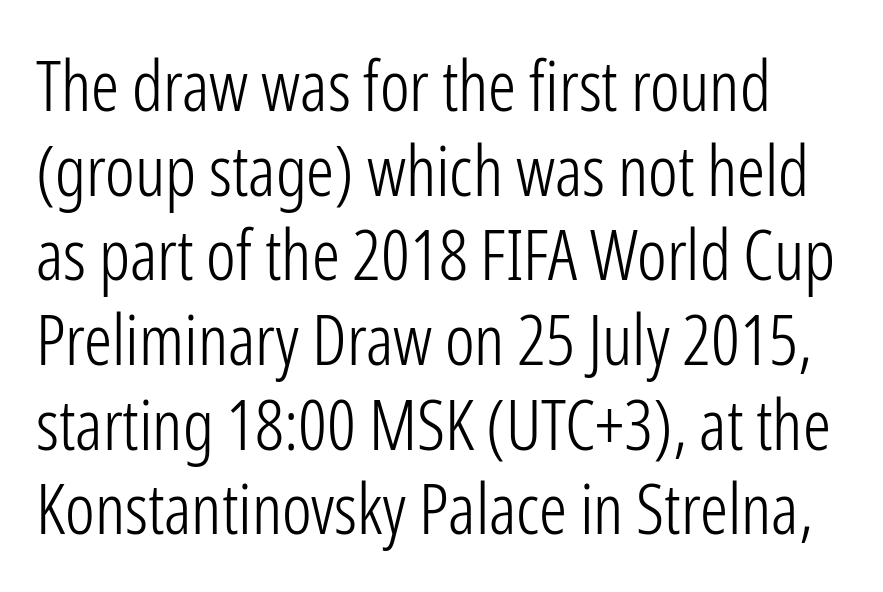
Q: Is the text bold? A: No.
Q: Is the text italic (slanted)? A: No, it is upright.
Q: Is the typeface a serif or a sans-serif typeface? A: Sans-serif.
Q: Is the text underlined? A: No.
Q: Is the spacing between letters normal or unusually wide? A: Normal.
Q: Width (condensed, normal, or wide)? A: Condensed.
Q: Stroke contrast? A: Low.
Q: x-height? A: Medium.
Q: Monospaced? A: No.
